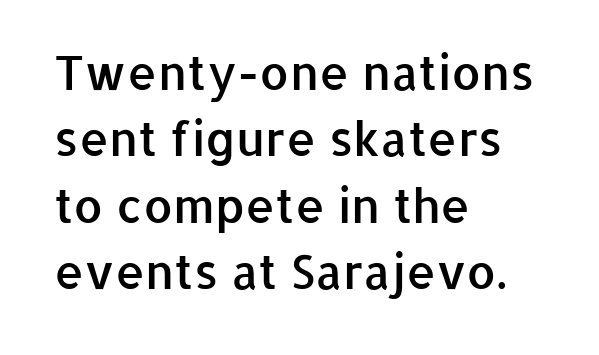
{"serif": "no", "italic": "no", "bold": "semi", "weight": "semibold", "width": "normal", "stroke_contrast": "low", "x_height": "medium", "monospaced": "no", "underline": "no", "align": "left", "line_spacing": "normal", "line_spacing_ratio": 1.41, "letter_spacing": "normal", "letter_spacing_em": 0.0, "glyph_px": 47}
